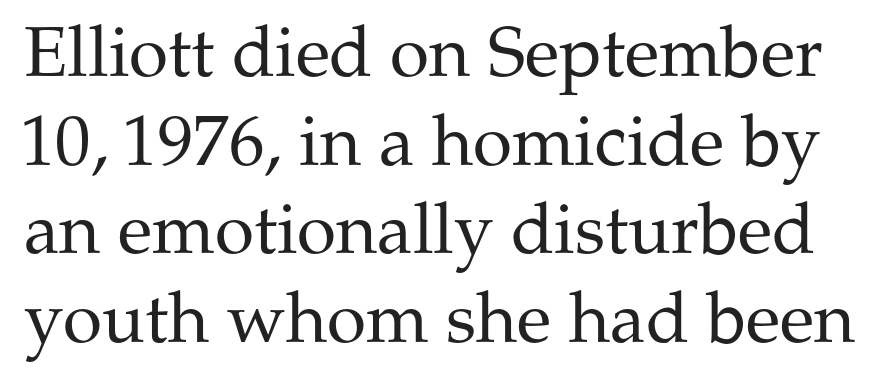
This sample uses an upright cut, with every glyph sitting square on the baseline. The passage shown is not bold in any degree. The letters sit at their default tracking, neither squeezed nor spread. No word sits above an underline. The line-height multiplier appears to be the usual default. Each letter keeps its own natural width here, so spacing adapts to shape.
